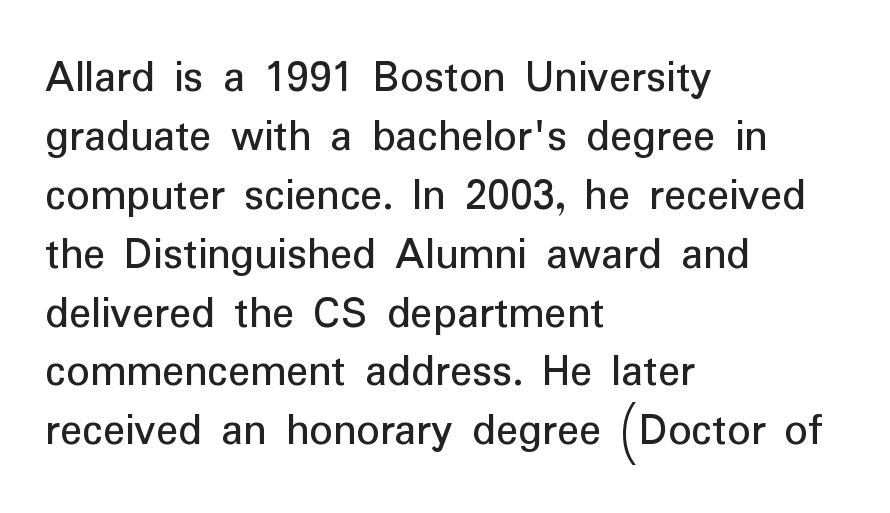
The image shows 46 px regular-weight sans-serif type, upright; set left-aligned, normal line spacing (1.28x), normal letter spacing, not underlined; low stroke contrast and a medium x-height.
